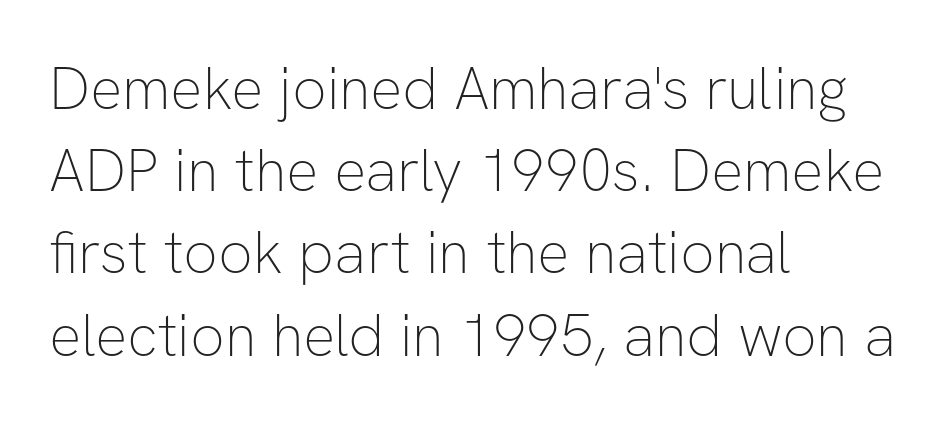
The image shows 60 px thin sans-serif type, upright; set left-aligned, normal line spacing (1.37x), normal letter spacing, not underlined; low stroke contrast and a medium x-height.
